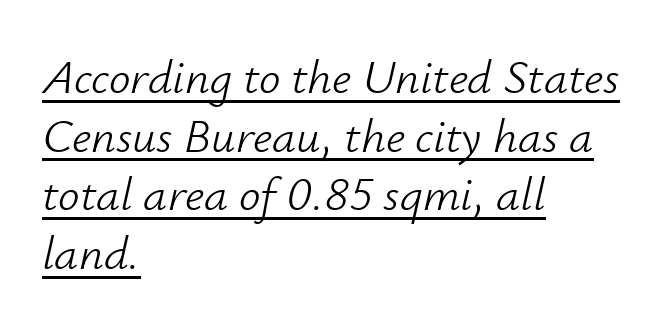
Q: Is the text bold? A: No.
Q: Is the text italic (slanted)? A: Yes, it leans right by about 12 degrees.
Q: Is the text underlined? A: Yes.
Q: How is the paragraph aligned? A: Left-aligned.
Q: Is the spacing between letters normal or unusually wide? A: Normal.
Q: Width (condensed, normal, or wide)? A: Normal.
Q: Stroke contrast? A: Low.
Q: x-height? A: Small.
Q: Monospaced? A: No.
